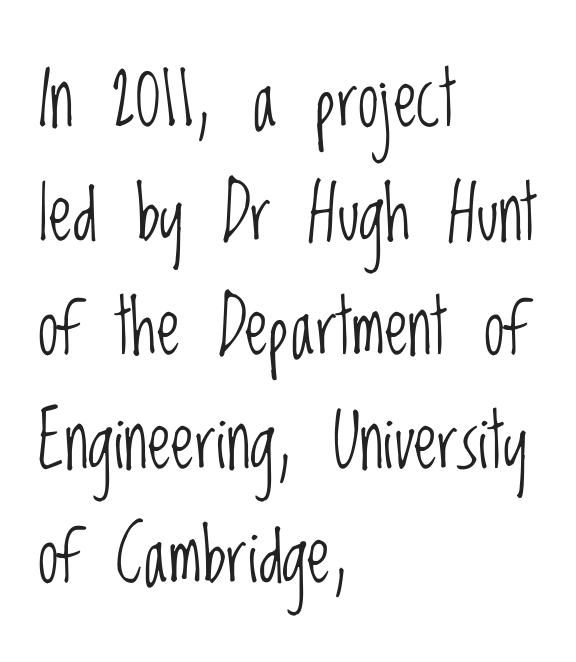
The rendering uses natural spacing where letterforms have individual widths. Notice how the passage keeps a crisp vertical edge on the left only. Posture: upright roman. Summary of weight: not heavy and not bold. Only glyphs here, with clear space below each row. Spacing between characters is what you'd get straight out of the box.
